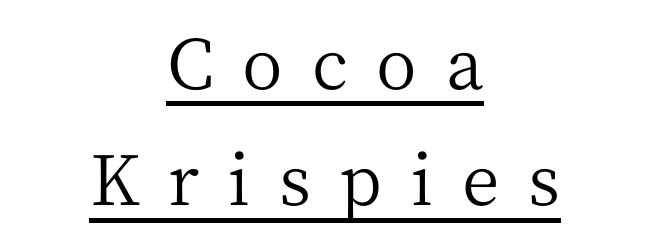
Is there any slant? The stems are plumb. The letters advance in unequal steps, a hallmark of proportional type. Look at the bottom of the vertical strokes: they flare into serifs here. The strokes are not fattened; the text isn't bold. How would I describe the line gaps? Plain and ordinary. Here the glyphs are tracked loosely, breaking word shapes into spaced letters.
